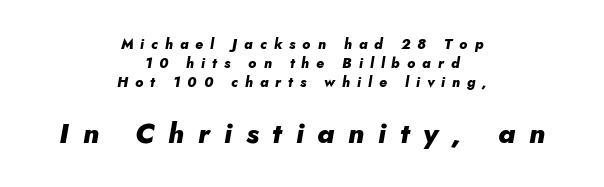
Q: Is the text bold? A: Yes.
Q: Is the text italic (slanted)? A: Yes, it leans right by about 10 degrees.
Q: Is the text underlined? A: No.
Q: How is the paragraph aligned? A: Centered.
Q: Is the spacing between letters normal or unusually wide? A: Unusually wide.
Q: Is the spacing between lines tight, normal or loose? A: Normal.
Q: Which block of text is set in a larger size, the first (top) or the second (bottom)? A: The second (bottom) one.
Q: Width (condensed, normal, or wide)? A: Normal.
Q: Stroke contrast? A: Low.
Q: x-height? A: Small.
Q: Monospaced? A: No.
